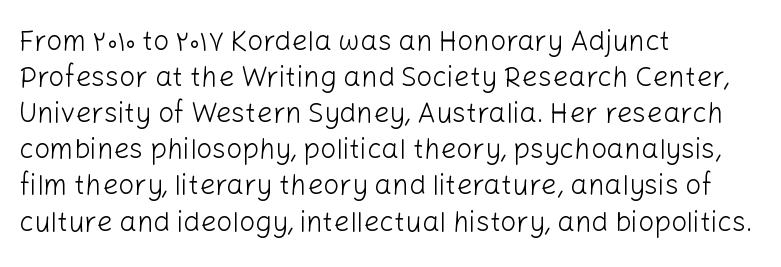
{"serif": "no", "italic": "no", "bold": "no", "weight": "light", "width": "normal", "stroke_contrast": "low", "x_height": "medium", "monospaced": "no", "underline": "no", "align": "left", "line_spacing": "normal", "line_spacing_ratio": 1.29, "letter_spacing": "normal", "letter_spacing_em": 0.0, "glyph_px": 28}
